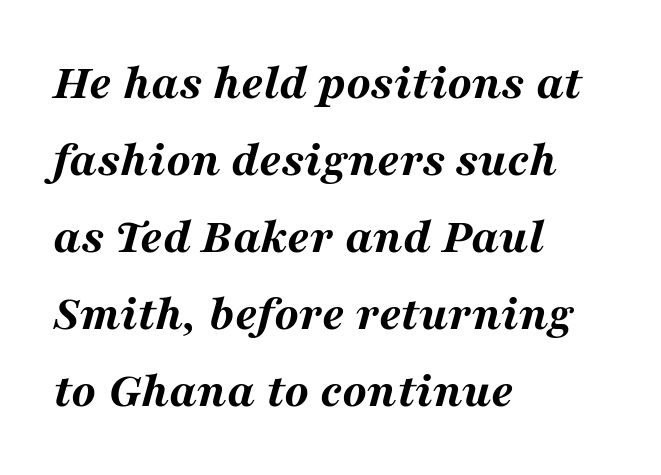
The image shows 50 px bold, wide type, italic (leaning right); set left-aligned, normal line spacing (1.54x), normal letter spacing, not underlined; medium stroke contrast and a medium x-height.
